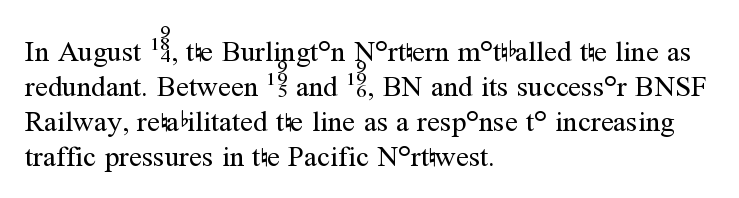
Q: Is the text bold? A: No.
Q: Is the text italic (slanted)? A: No, it is upright.
Q: Is the typeface a serif or a sans-serif typeface? A: Serif.
Q: Is the text underlined? A: No.
Q: How is the paragraph aligned? A: Left-aligned.
Q: Is the spacing between letters normal or unusually wide? A: Normal.
Q: Width (condensed, normal, or wide)? A: Normal.
Q: Stroke contrast? A: Medium.
Q: x-height? A: Medium.
Q: Monospaced? A: No.
